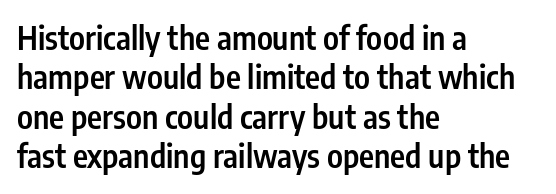
The type is set solid horizontally, with unmodified tracking. Underlining? Definitely not there. A typesetter would label this face a sans. In terms of posture, this sample is upright. Bold? Not quite — semibold, heavier than regular but stopping short. The face used here is proportionally spaced, like ordinary book or web type.
